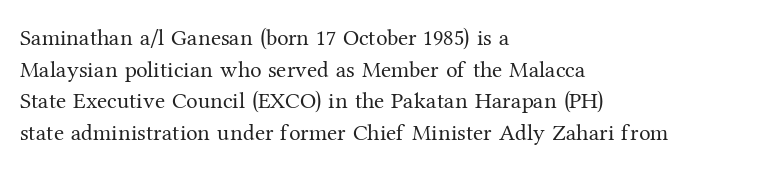
{"italic": "no", "bold": "no", "underline": "no", "align": "left", "line_spacing": "normal", "line_spacing_ratio": 1.38, "letter_spacing": "normal", "letter_spacing_em": 0.0, "glyph_px": 23}
